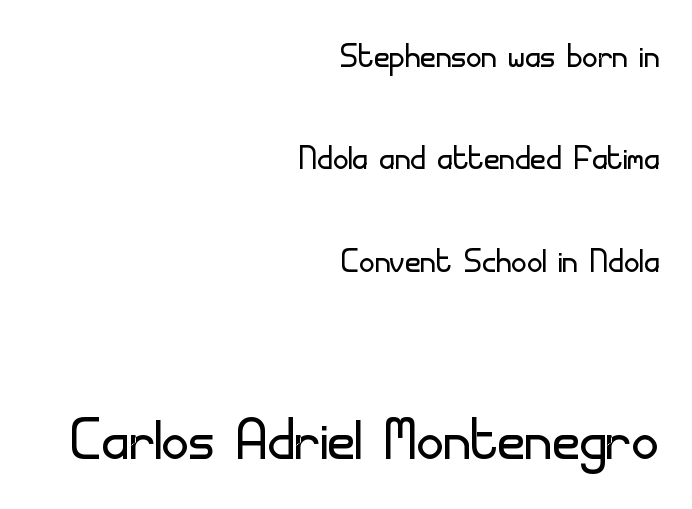
The image shows 75 px light sans-serif type, upright; set right-aligned, loose line spacing (2.38x), normal letter spacing, not underlined; the second (bottom) block is 1.74x larger; low stroke contrast and a small x-height.
